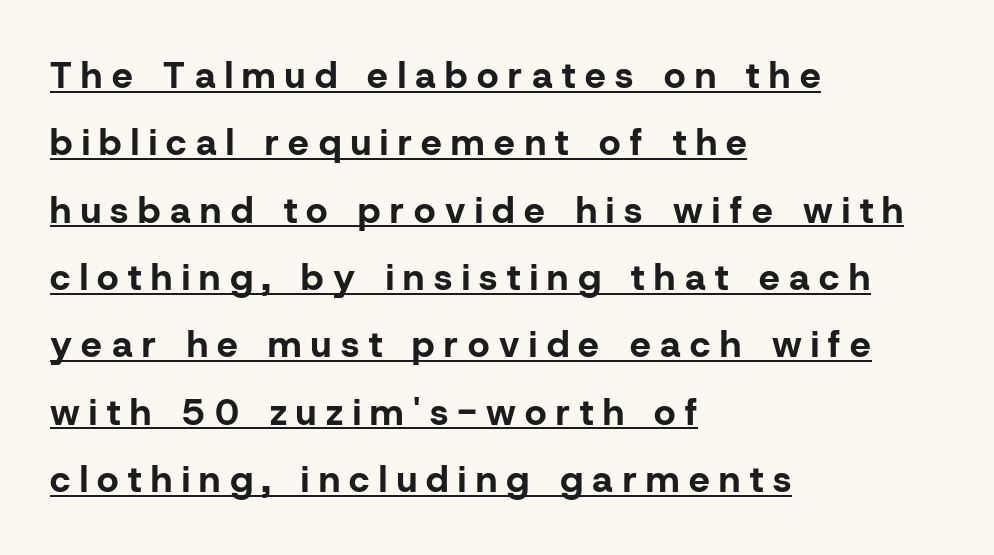
Honestly, the letter spacing is so wide it's the main thing you notice. The specimen reads as upright at a glance. Leftover space on each line is placed entirely after the last word. Typographic density is high because the face is bold. The typeface chosen for these lines omits serifs. This rendering features underlined lettering.
